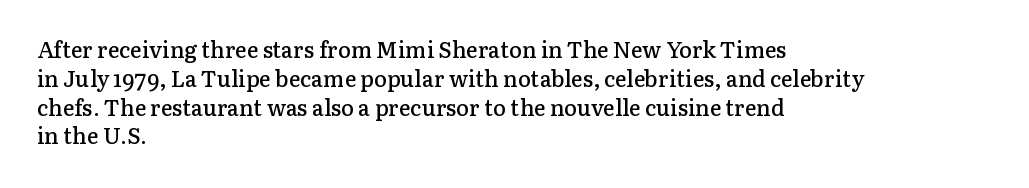
{"italic": "no", "bold": "semi", "underline": "no", "align": "left", "line_spacing": "normal", "line_spacing_ratio": 1.31, "letter_spacing": "normal", "letter_spacing_em": 0.0, "glyph_px": 22}
